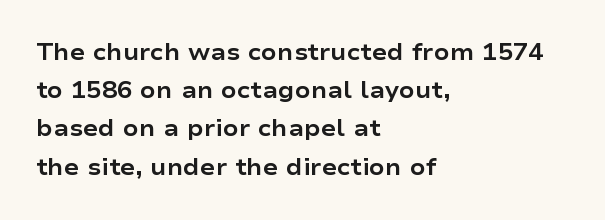
Q: Is the text bold? A: Yes.
Q: Is the text italic (slanted)? A: No, it is upright.
Q: Is the text underlined? A: No.
Q: How is the paragraph aligned? A: Left-aligned.
Q: Is the spacing between letters normal or unusually wide? A: Normal.
Q: Is the spacing between lines tight, normal or loose? A: Normal.
